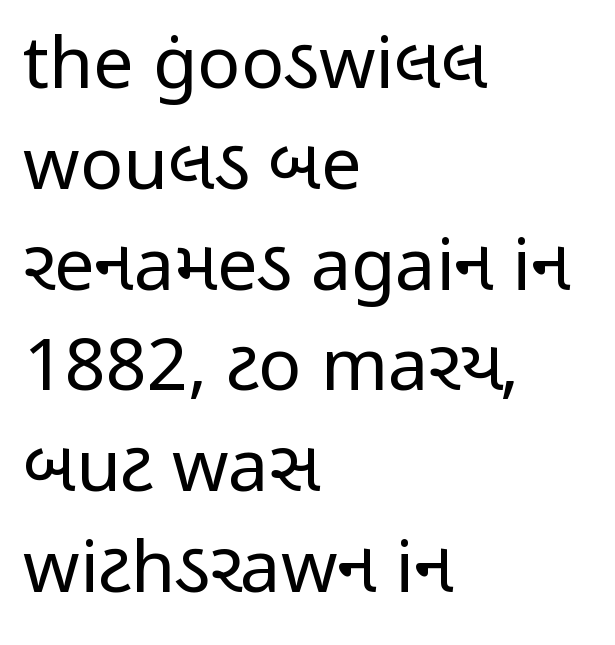
Q: Is the text bold? A: No.
Q: Is the text italic (slanted)? A: No, it is upright.
Q: Is the typeface a serif or a sans-serif typeface? A: Sans-serif.
Q: Is the text underlined? A: No.
Q: How is the paragraph aligned? A: Left-aligned.
Q: Is the spacing between letters normal or unusually wide? A: Normal.
Q: Is the spacing between lines tight, normal or loose? A: Normal.
Q: Width (condensed, normal, or wide)? A: Condensed.
Q: Stroke contrast? A: Low.
Q: x-height? A: Medium.
Q: Monospaced? A: No.
